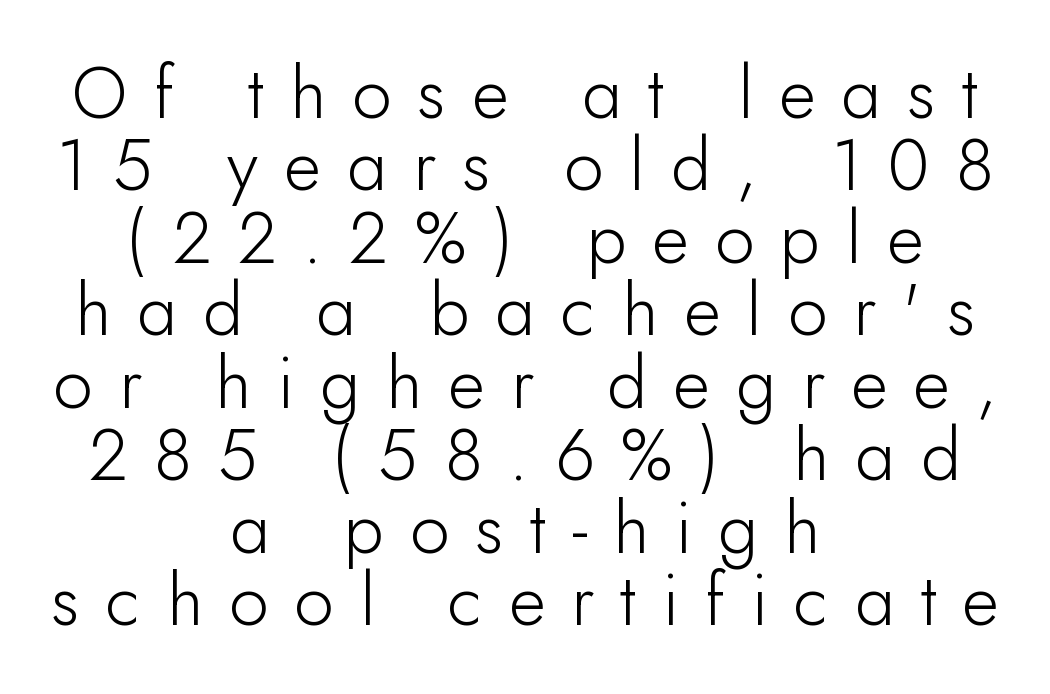
Q: Is the text bold? A: No.
Q: Is the text italic (slanted)? A: No, it is upright.
Q: Is the typeface a serif or a sans-serif typeface? A: Sans-serif.
Q: Is the text underlined? A: No.
Q: How is the paragraph aligned? A: Centered.
Q: Is the spacing between letters normal or unusually wide? A: Unusually wide.
Q: Is the spacing between lines tight, normal or loose? A: Tight.
Q: Width (condensed, normal, or wide)? A: Normal.
Q: Stroke contrast? A: Low.
Q: x-height? A: Small.
Q: Monospaced? A: No.
